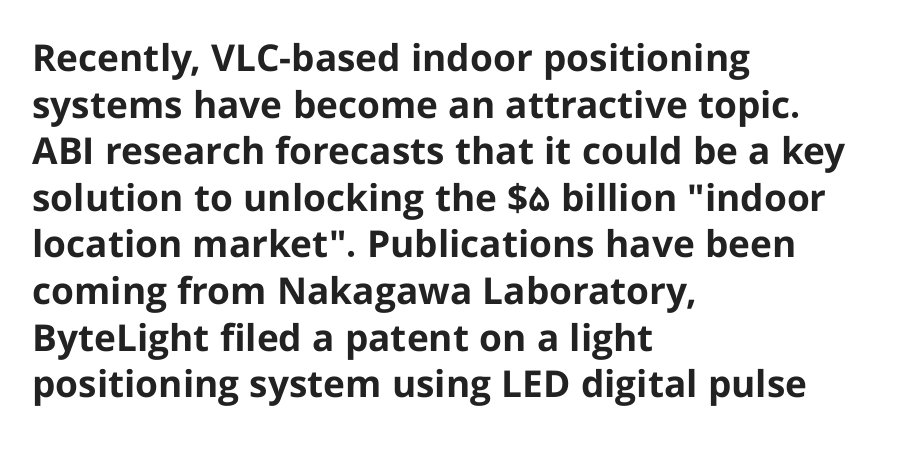
What stands out about the letter spacing? Nothing — it is the standard amount. A full-strength bold gives these letters their thick strokes. Leading: standard. All the whitespace from short lines collects on the right.
